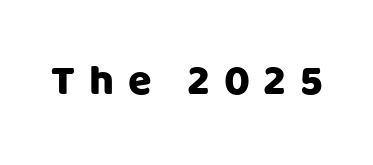
The image shows 43 px sans-serif type, upright; set unusually wide letter spacing (+0.32 em), not underlined; low stroke contrast and a large x-height.
